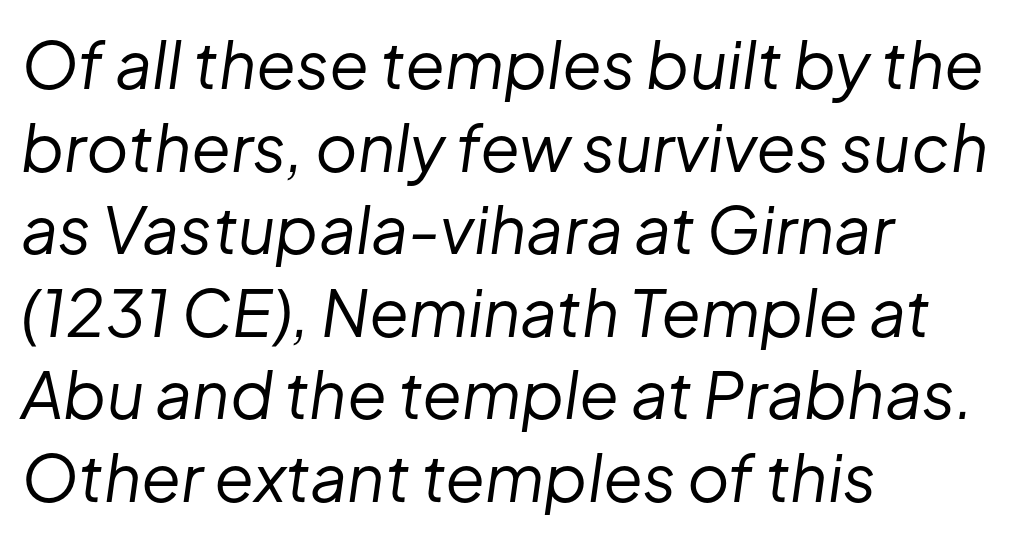
Q: Is the text bold? A: No.
Q: Is the text italic (slanted)? A: Yes, it leans right by about 8 degrees.
Q: Is the text underlined? A: No.
Q: How is the paragraph aligned? A: Left-aligned.
Q: Is the spacing between letters normal or unusually wide? A: Normal.
Q: Is the spacing between lines tight, normal or loose? A: Normal.
Q: Width (condensed, normal, or wide)? A: Normal.
Q: Stroke contrast? A: Low.
Q: x-height? A: Medium.
Q: Monospaced? A: No.
